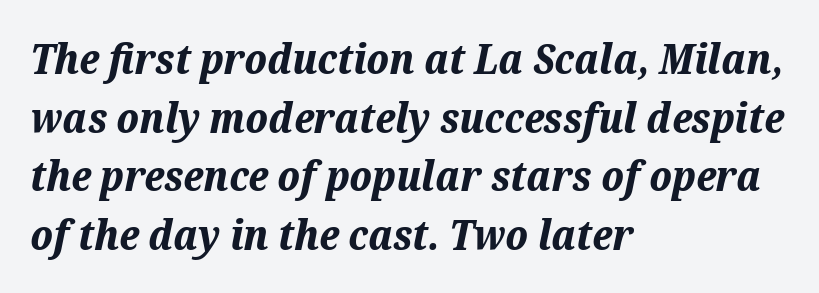
Q: Is the text bold? A: Yes.
Q: Is the text italic (slanted)? A: Yes, it leans right by about 12 degrees.
Q: Is the text underlined? A: No.
Q: How is the paragraph aligned? A: Left-aligned.
Q: Is the spacing between letters normal or unusually wide? A: Normal.
Q: Is the spacing between lines tight, normal or loose? A: Normal.
Q: Width (condensed, normal, or wide)? A: Normal.
Q: Stroke contrast? A: Medium.
Q: x-height? A: Medium.
Q: Monospaced? A: No.
